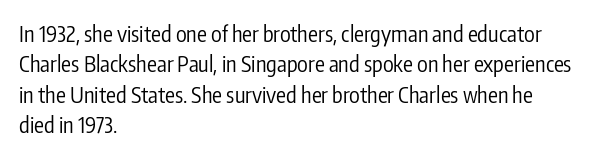
The image shows 22 px text type, upright; set left-aligned, normal line spacing (1.38x), normal letter spacing, not underlined.
